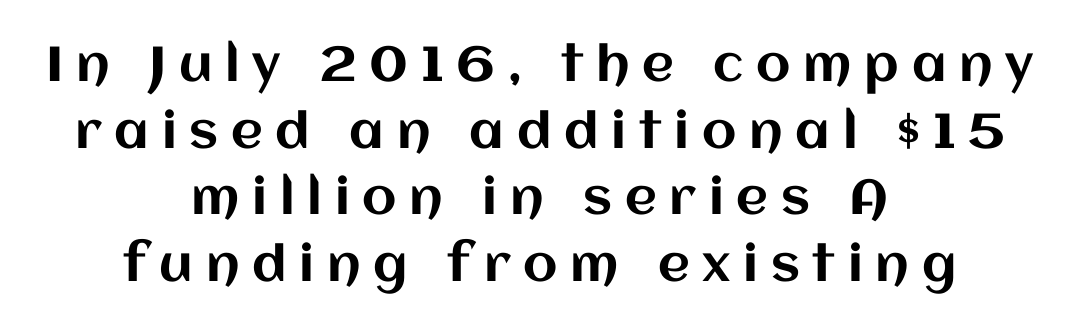
The image shows 49 px text type, upright; set centered, normal line spacing (1.36x), unusually wide letter spacing (+0.26 em), not underlined; medium stroke contrast and a large x-height.
